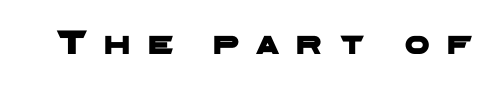
The image shows 35 px wide sans-serif type; set unusually wide letter spacing (+0.49 em), not underlined; low stroke contrast and a medium x-height.
